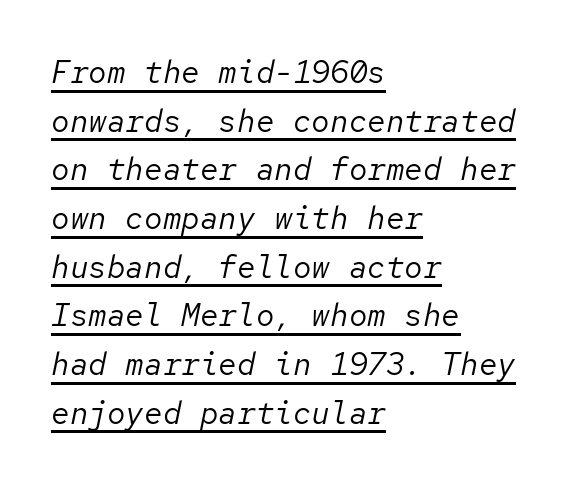
{"italic": "yes", "lean": "right", "slant_degrees": 12, "bold": "no", "weight": "regular", "width": "normal", "stroke_contrast": "low", "x_height": "medium", "monospaced": "yes", "underline": "yes", "align": "left", "line_spacing": "normal", "line_spacing_ratio": 1.57, "letter_spacing": "normal", "letter_spacing_em": 0.0, "glyph_px": 31}
